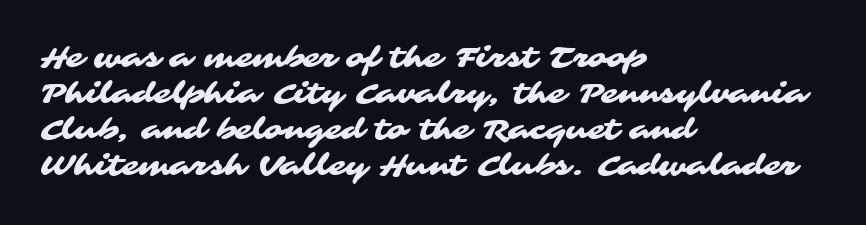
Q: Is the typeface a serif or a sans-serif typeface? A: Sans-serif.
Q: Is the text underlined? A: No.
Q: How is the paragraph aligned? A: Left-aligned.
Q: Is the spacing between letters normal or unusually wide? A: Normal.
Q: Is the spacing between lines tight, normal or loose? A: Normal.
Q: Width (condensed, normal, or wide)? A: Wide.
Q: Stroke contrast? A: Medium.
Q: x-height? A: Medium.
Q: Monospaced? A: No.
